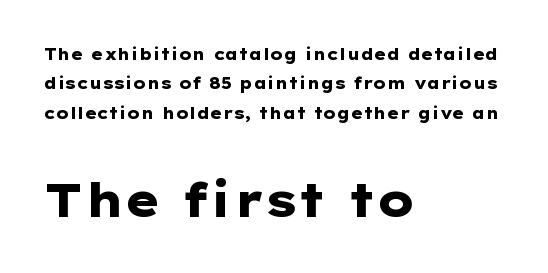
{"serif": "no", "italic": "no", "bold": "yes", "weight": "heavy", "width": "wide", "stroke_contrast": "low", "x_height": "medium", "monospaced": "no", "underline": "no", "align": "left", "line_spacing_ratio": 1.84, "letter_spacing": "normal", "letter_spacing_em": 0.0, "larger_block": "second", "size_ratio": 2.94, "glyph_px": 47}
